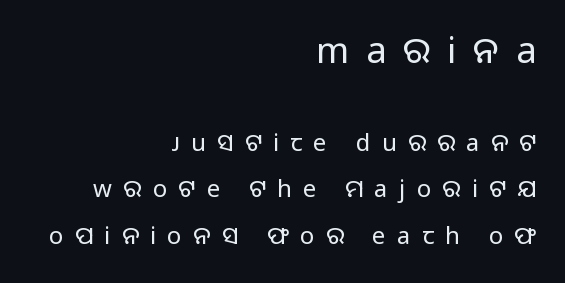
Q: Is the text bold? A: No.
Q: Is the text italic (slanted)? A: No, it is upright.
Q: Is the typeface a serif or a sans-serif typeface? A: Sans-serif.
Q: Is the text underlined? A: No.
Q: How is the paragraph aligned? A: Right-aligned.
Q: Is the spacing between letters normal or unusually wide? A: Unusually wide.
Q: Is the spacing between lines tight, normal or loose? A: Loose.
Q: Which block of text is set in a larger size, the first (top) or the second (bottom)? A: The first (top) one.
Q: Width (condensed, normal, or wide)? A: Normal.
Q: Stroke contrast? A: Low.
Q: x-height? A: Medium.
Q: Monospaced? A: No.
